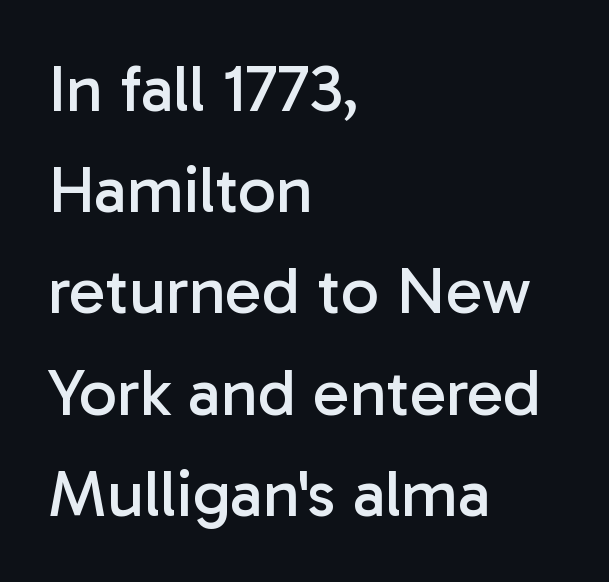
The image shows 67 px regular-weight sans-serif type, upright; set left-aligned, normal line spacing (1.51x), normal letter spacing, not underlined; low stroke contrast and a medium x-height.
